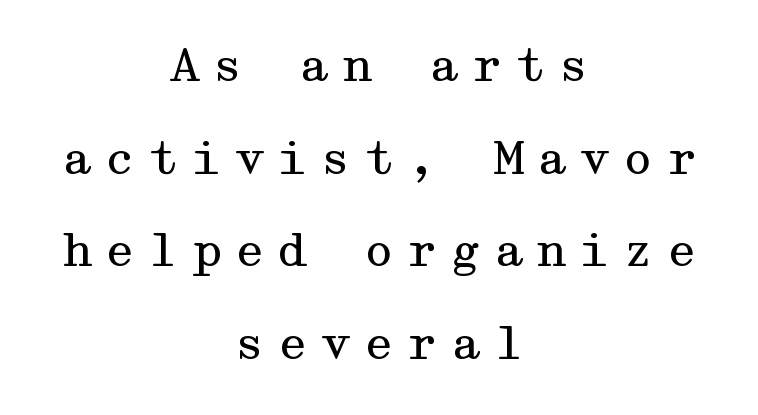
{"serif": "yes", "italic": "no", "bold": "no", "weight": "regular", "width": "wide", "stroke_contrast": "medium", "x_height": "medium", "underline": "no", "align": "center", "line_spacing": "loose", "line_spacing_ratio": 2.06, "letter_spacing": "wide", "letter_spacing_em": 0.26, "glyph_px": 45}
